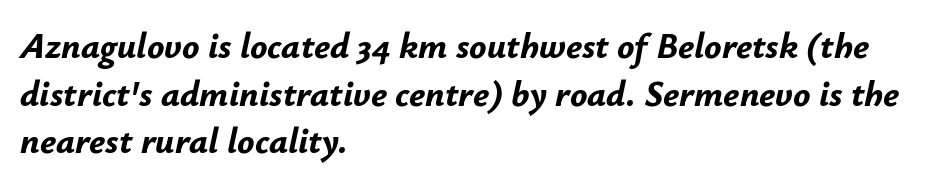
The setting favours the left margin, as ordinary paragraphs usually do. The zone under the glyphs is completely vacant. Letter spacing: default. Honestly, the row spacing looks completely unremarkable.
